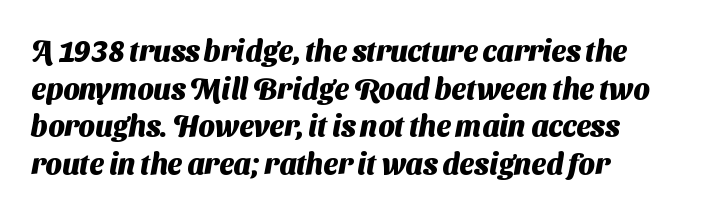
{"serif": "no", "bold": "yes", "weight": "heavy", "width": "normal", "stroke_contrast": "medium", "x_height": "medium", "monospaced": "no", "underline": "no", "align": "left", "line_spacing": "normal", "line_spacing_ratio": 1.3, "letter_spacing": "normal", "letter_spacing_em": 0.0, "glyph_px": 29}
